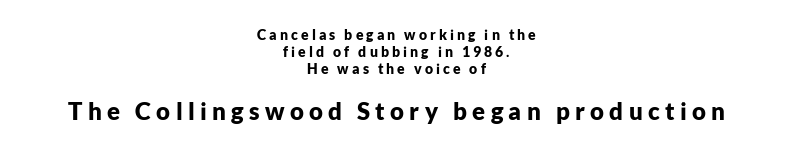
The image shows 24 px bold type, upright; set centered, line spacing 1.21x, unusually wide letter spacing (+0.22 em), not underlined; the second (bottom) block is 1.71x larger.
